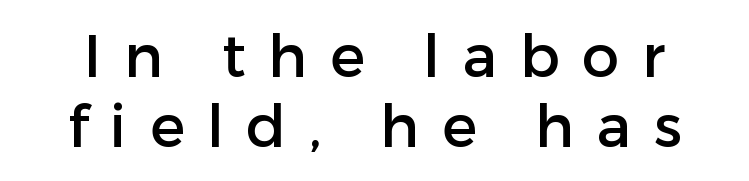
{"serif": "no", "italic": "no", "width": "normal", "stroke_contrast": "low", "x_height": "medium", "monospaced": "no", "underline": "no", "line_spacing_ratio": 1.18, "letter_spacing": "wide", "letter_spacing_em": 0.38, "glyph_px": 59}
